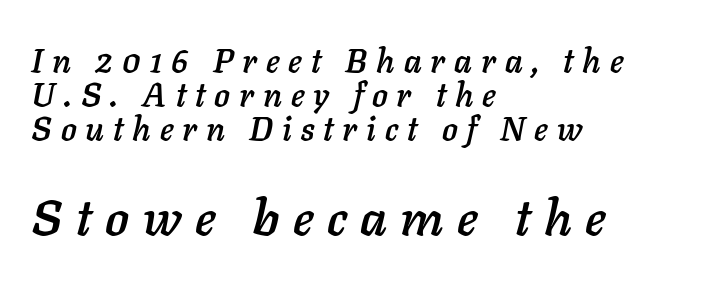
{"italic": "yes", "lean": "right", "slant_degrees": 11, "width": "normal", "stroke_contrast": "low", "x_height": "medium", "monospaced": "no", "underline": "no", "align": "left", "line_spacing": "tight", "line_spacing_ratio": 1.03, "letter_spacing": "wide", "letter_spacing_em": 0.27, "larger_block": "second", "size_ratio": 1.52, "glyph_px": 50}
